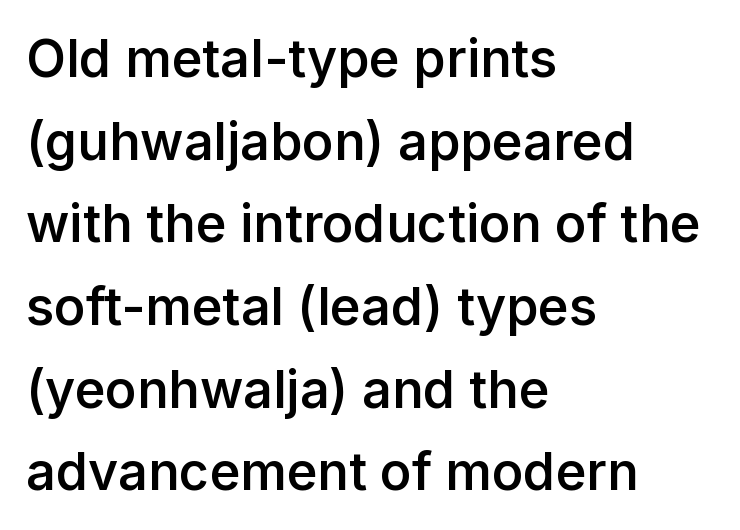
The image shows 52 px semibold sans-serif type, upright; set left-aligned, normal line spacing (1.59x), normal letter spacing, not underlined; low stroke contrast and a medium x-height.
